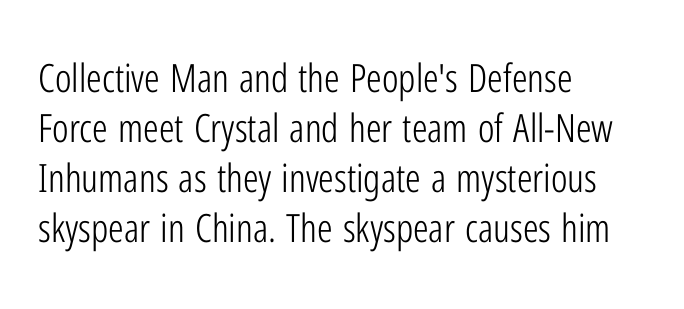
Nope, not italic — everything's standing straight. In terms of letterspacing, this is plain default setting. No letter is thick-stroked: the sample isn't bold. Examine the stroke ends and you'll find no serifs.
